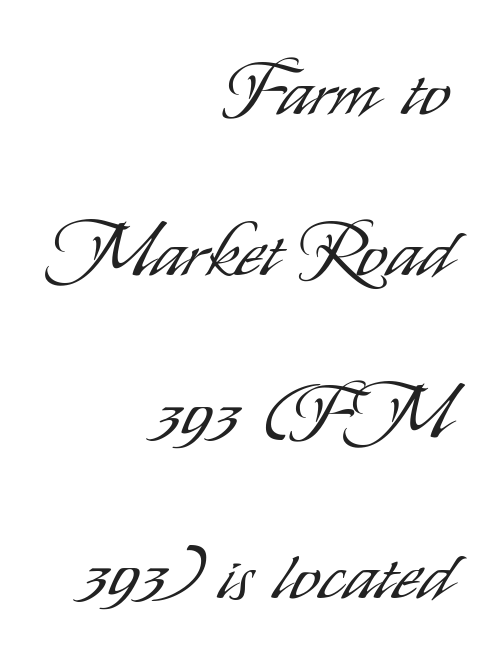
{"serif": "no", "bold": "no", "weight": "light", "width": "condensed", "stroke_contrast": "low", "x_height": "small", "monospaced": "no", "underline": "no", "align": "right", "line_spacing": "loose", "line_spacing_ratio": 2.18, "letter_spacing": "normal", "letter_spacing_em": 0.0, "glyph_px": 74}
